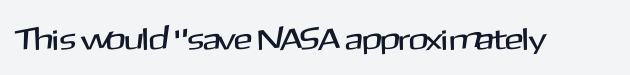
Do the characters align in a grid? No, the font is proportional. Short note: letters normally spaced. Each row of text sits above clean, open space. Observe the absence of serifs on each vertical stroke in this sample. These lines were composed using upright roman letters.
